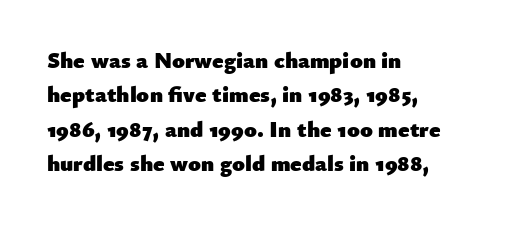
Is the letter spacing exaggerated? No — it looks like the ordinary default. Reading down the block, your eye returns to a fixed left position each line. Heavy-handed strokes throughout: this text is bold. Just letters on the line, the space beneath them empty. Baseline-to-baseline distance is the conventional proportion of letter height. A roman cut, with each character standing at attention.
